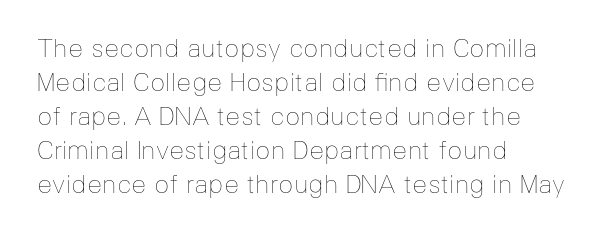
{"italic": "no", "bold": "no", "underline": "no", "align": "left", "line_spacing": "normal", "line_spacing_ratio": 1.36, "letter_spacing": "normal", "letter_spacing_em": 0.0, "glyph_px": 25}
